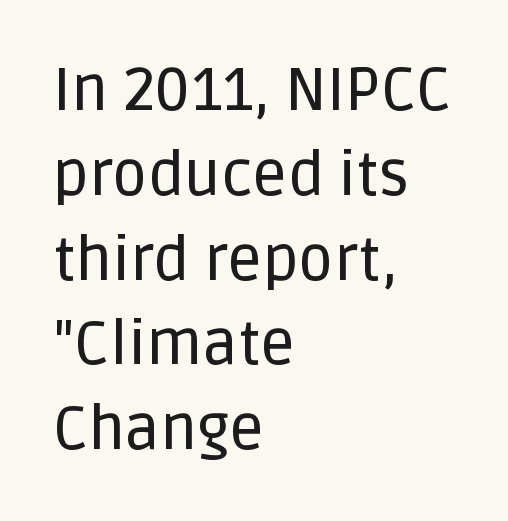
{"serif": "no", "italic": "no", "width": "normal", "stroke_contrast": "low", "x_height": "large", "monospaced": "no", "underline": "no", "align": "left", "line_spacing": "normal", "line_spacing_ratio": 1.39, "letter_spacing": "normal", "letter_spacing_em": 0.0, "glyph_px": 61}
